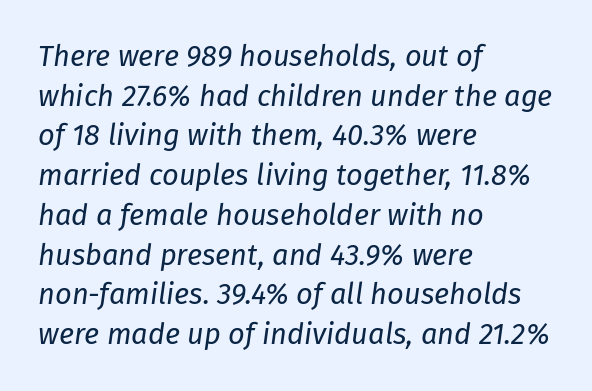
The image shows 29 px regular-weight type, italic (leaning right); set left-aligned, normal line spacing (1.37x), normal letter spacing, not underlined; low stroke contrast and a medium x-height.
